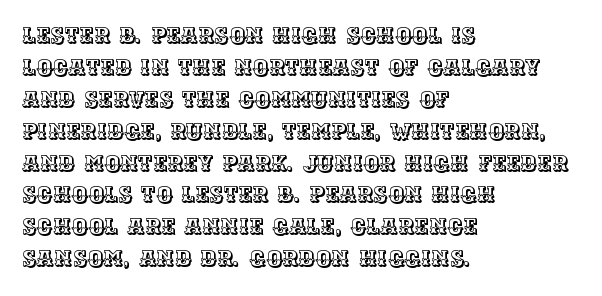
Left-aligned paragraph, ragged on the right. Rendered with straight, roman letterforms. Successive baselines arrive at the customary interval. Descenders are the only things crossing below the line. Is the letter spacing exaggerated? No — it looks like the ordinary default.
